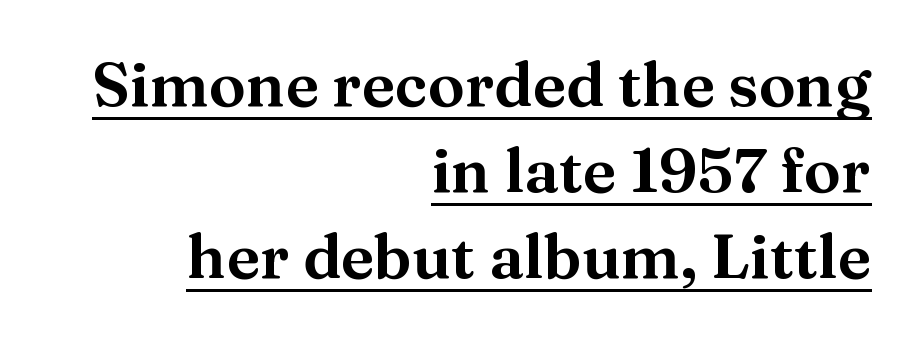
The image shows 62 px serif type, upright; set right-aligned, normal line spacing (1.39x), normal letter spacing, underlined; medium stroke contrast and a medium x-height.
